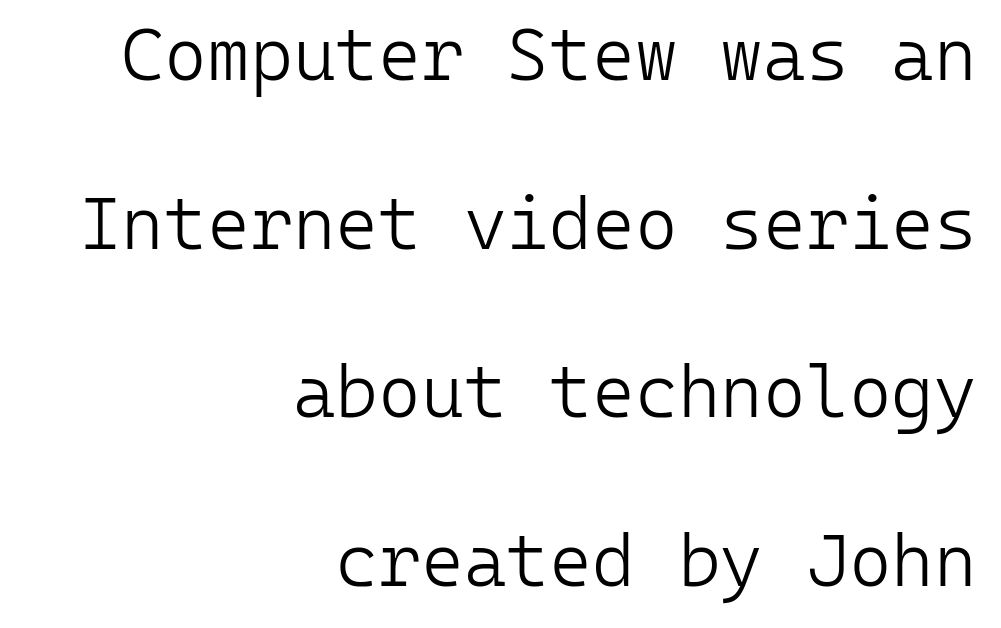
{"serif": "no", "italic": "no", "bold": "no", "weight": "light", "width": "normal", "stroke_contrast": "low", "x_height": "medium", "monospaced": "yes", "underline": "no", "align": "right", "line_spacing": "loose", "line_spacing_ratio": 2.31, "letter_spacing": "normal", "letter_spacing_em": 0.0, "glyph_px": 73}
